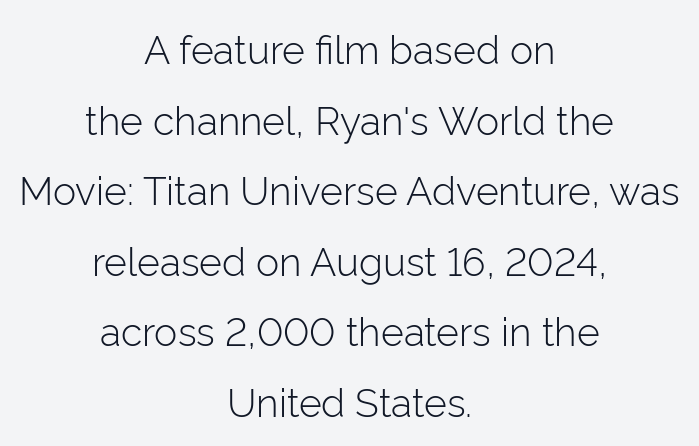
Q: Is the text bold? A: No.
Q: Is the text italic (slanted)? A: No, it is upright.
Q: Is the typeface a serif or a sans-serif typeface? A: Sans-serif.
Q: Is the text underlined? A: No.
Q: How is the paragraph aligned? A: Centered.
Q: Is the spacing between letters normal or unusually wide? A: Normal.
Q: Width (condensed, normal, or wide)? A: Normal.
Q: Stroke contrast? A: Low.
Q: x-height? A: Medium.
Q: Monospaced? A: No.
